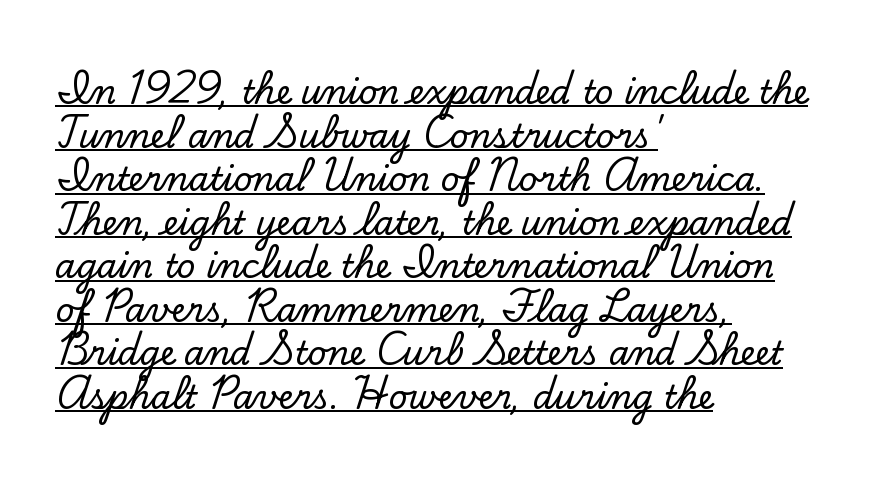
{"serif": "yes", "width": "normal", "stroke_contrast": "low", "x_height": "small", "monospaced": "no", "underline": "yes", "align": "left", "line_spacing": "normal", "line_spacing_ratio": 1.32, "letter_spacing": "normal", "letter_spacing_em": 0.0, "glyph_px": 33}
